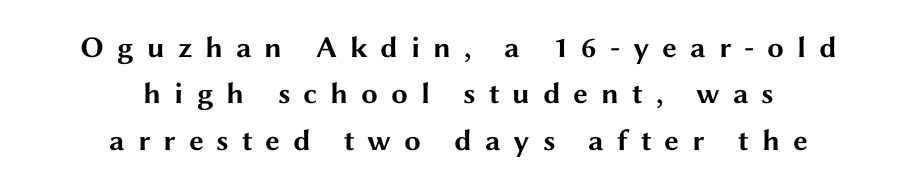
The image shows 30 px bold, wide sans-serif type, upright; set centered, normal line spacing (1.55x), unusually wide letter spacing (+0.43 em), not underlined; medium stroke contrast and a medium x-height.
